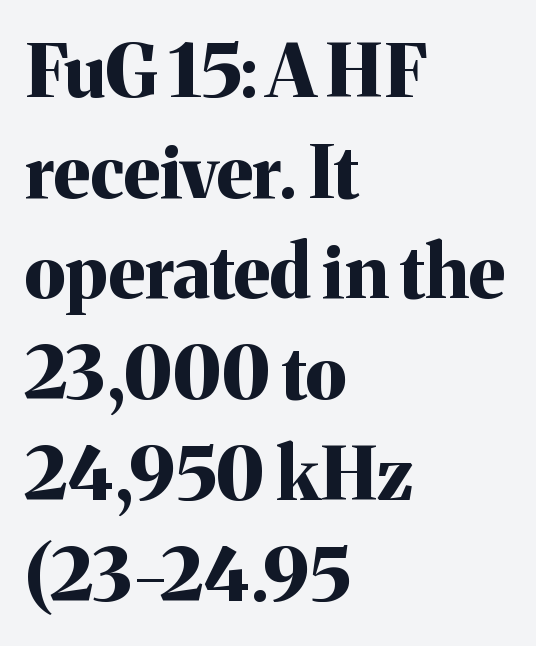
{"serif": "yes", "italic": "no", "bold": "yes", "weight": "bold", "width": "normal", "stroke_contrast": "medium", "x_height": "medium", "monospaced": "no", "underline": "no", "align": "left", "line_spacing": "normal", "line_spacing_ratio": 1.38, "letter_spacing": "normal", "letter_spacing_em": 0.0, "glyph_px": 73}
